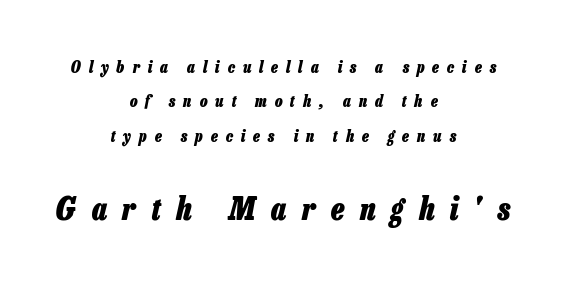
Q: Is the text bold? A: Yes.
Q: Is the text italic (slanted)? A: Yes, it leans right by about 13 degrees.
Q: Is the text underlined? A: No.
Q: How is the paragraph aligned? A: Centered.
Q: Is the spacing between letters normal or unusually wide? A: Unusually wide.
Q: Is the spacing between lines tight, normal or loose? A: Loose.
Q: Which block of text is set in a larger size, the first (top) or the second (bottom)? A: The second (bottom) one.
Q: Width (condensed, normal, or wide)? A: Condensed.
Q: Stroke contrast? A: Low.
Q: x-height? A: Medium.
Q: Monospaced? A: No.
